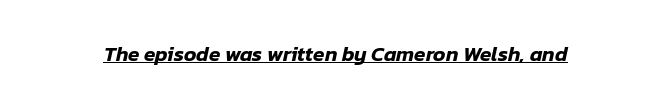
The lettering is marked with a stroke running underneath it. The lettering tilts uniformly, giving the passage an italic look. Nobody touched the tracking dial on this one.
